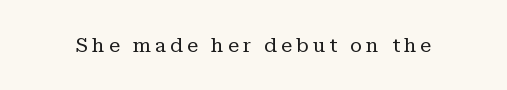
{"italic": "no", "bold": "no", "underline": "no", "letter_spacing": "wide", "letter_spacing_em": 0.2, "glyph_px": 20}
